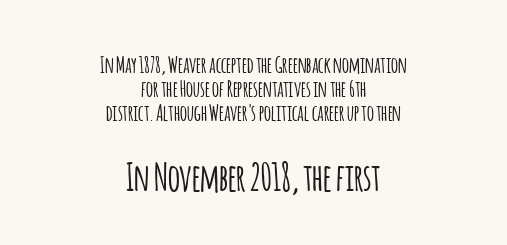
{"serif": "no", "italic": "no", "width": "condensed", "stroke_contrast": "low", "x_height": "large", "monospaced": "no", "underline": "no", "align": "center", "line_spacing": "tight", "line_spacing_ratio": 1.08, "letter_spacing": "normal", "letter_spacing_em": 0.0, "larger_block": "second", "size_ratio": 1.73, "glyph_px": 38}
